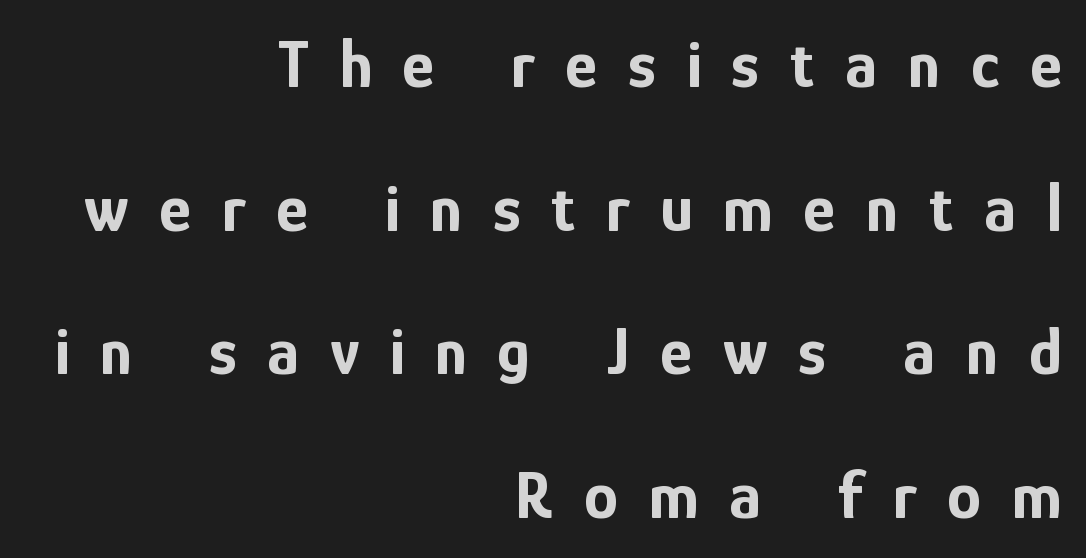
Teacher's note: observe the even right margin — that is flush-right alignment. Look at the bottom of the vertical strokes: they stop flat, with no serifs. Interline gaps are noticeably wide in this sample. Bare-footed words on every line. Does extra space separate the letters? Yes, quite a lot of it. Posture: vertical.
